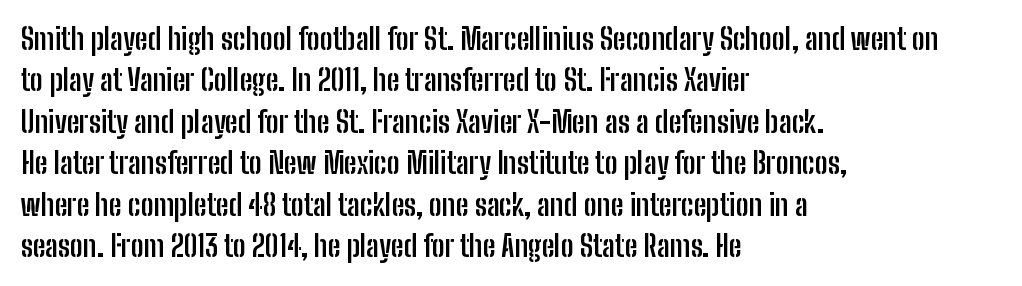
{"serif": "no", "italic": "no", "bold": "yes", "weight": "semibold", "width": "condensed", "stroke_contrast": "low", "x_height": "medium", "monospaced": "no", "underline": "no", "align": "left", "line_spacing": "normal", "line_spacing_ratio": 1.43, "letter_spacing": "normal", "letter_spacing_em": 0.0, "glyph_px": 29}
